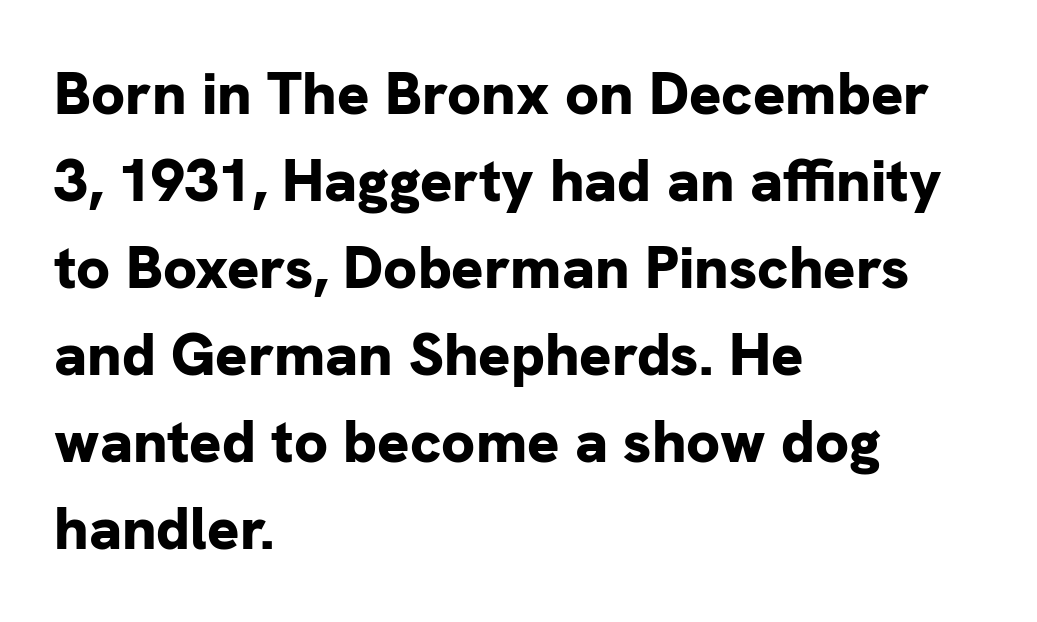
Q: Is the text bold? A: Yes.
Q: Is the text italic (slanted)? A: No, it is upright.
Q: Is the typeface a serif or a sans-serif typeface? A: Sans-serif.
Q: Is the text underlined? A: No.
Q: How is the paragraph aligned? A: Left-aligned.
Q: Is the spacing between letters normal or unusually wide? A: Normal.
Q: Is the spacing between lines tight, normal or loose? A: Normal.
Q: Width (condensed, normal, or wide)? A: Normal.
Q: Stroke contrast? A: Low.
Q: x-height? A: Medium.
Q: Monospaced? A: No.
